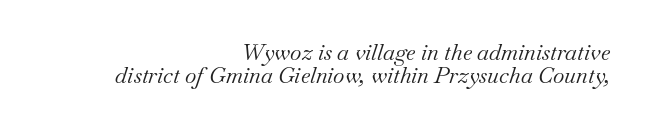
{"italic": "yes", "lean": "right", "slant_degrees": 18, "bold": "no", "underline": "no", "align": "right", "line_spacing": "tight", "line_spacing_ratio": 1.03, "letter_spacing": "normal", "letter_spacing_em": 0.0, "glyph_px": 22}
